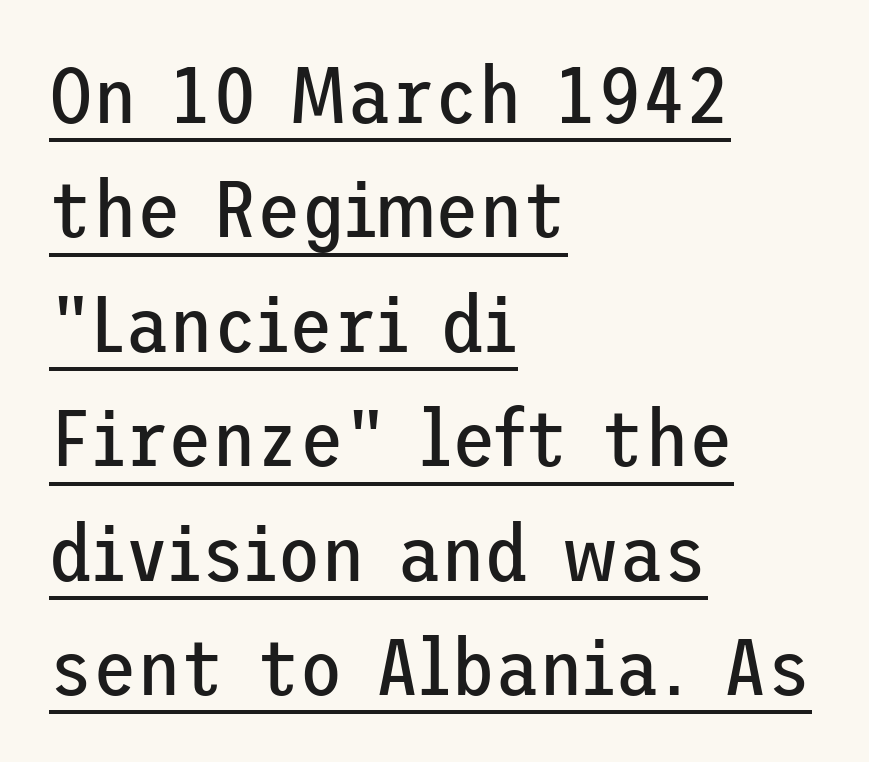
Q: Is the text bold? A: No.
Q: Is the text italic (slanted)? A: No, it is upright.
Q: Is the typeface a serif or a sans-serif typeface? A: Sans-serif.
Q: Is the text underlined? A: Yes.
Q: How is the paragraph aligned? A: Left-aligned.
Q: Is the spacing between letters normal or unusually wide? A: Normal.
Q: Is the spacing between lines tight, normal or loose? A: Normal.
Q: Width (condensed, normal, or wide)? A: Normal.
Q: Stroke contrast? A: Low.
Q: x-height? A: Medium.
